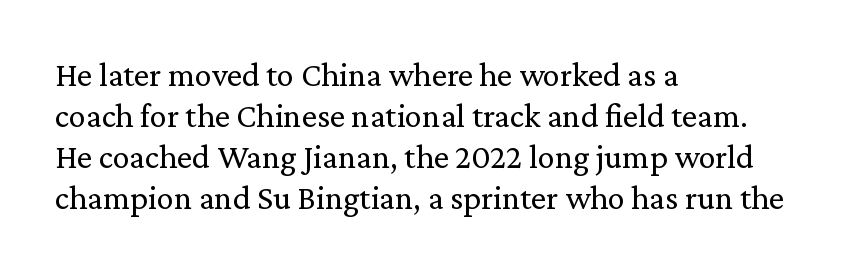
This sample uses a serif face. Which margin do the lines hug? The left one — the right edge is uneven. You could not count columns in this text — the font is proportionally spaced. Default kerning and tracking; the words read as compact shapes.
